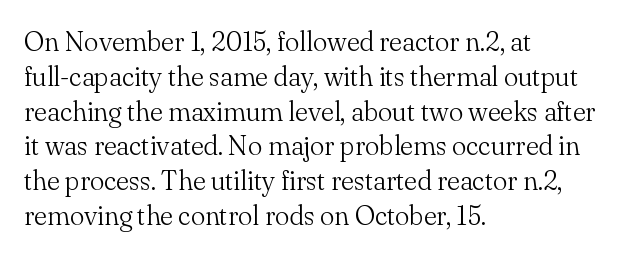
Q: Is the text bold? A: No.
Q: Is the text italic (slanted)? A: No, it is upright.
Q: Is the text underlined? A: No.
Q: How is the paragraph aligned? A: Left-aligned.
Q: Is the spacing between letters normal or unusually wide? A: Normal.
Q: Is the spacing between lines tight, normal or loose? A: Normal.
